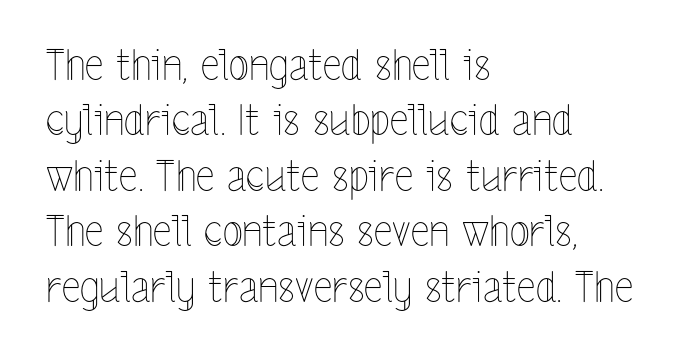
{"italic": "no", "bold": "no", "weight": "thin", "width": "condensed", "x_height": "medium", "monospaced": "no", "underline": "no", "align": "left", "line_spacing": "normal", "line_spacing_ratio": 1.32, "letter_spacing": "normal", "letter_spacing_em": 0.0, "glyph_px": 42}
